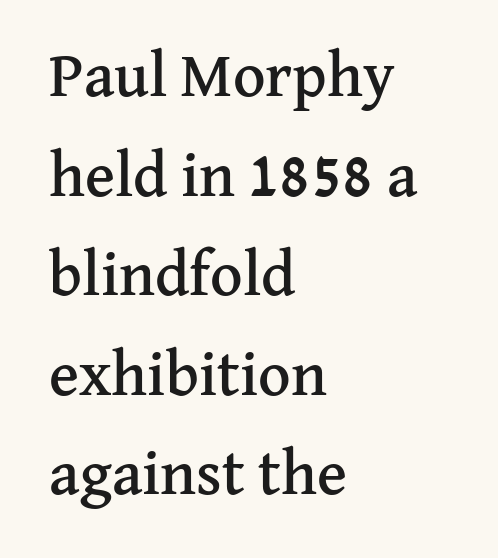
The image shows 63 px serif type, upright; set left-aligned, normal line spacing (1.58x), normal letter spacing, not underlined; medium stroke contrast and a medium x-height.
